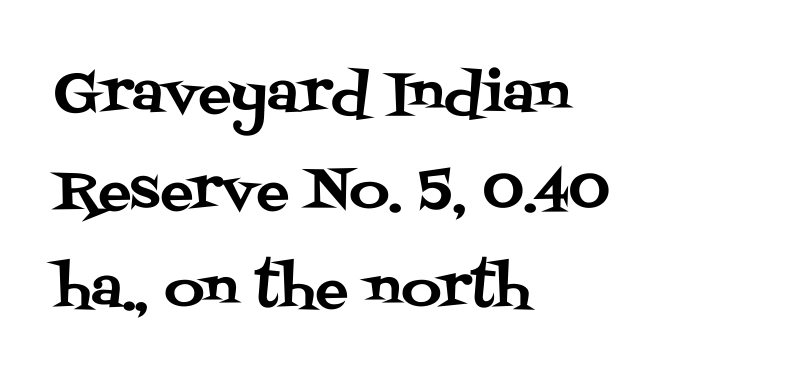
{"serif": "yes", "italic": "no", "width": "normal", "stroke_contrast": "medium", "x_height": "large", "monospaced": "no", "underline": "no", "align": "left", "line_spacing_ratio": 1.77, "letter_spacing": "normal", "letter_spacing_em": 0.0, "glyph_px": 55}
